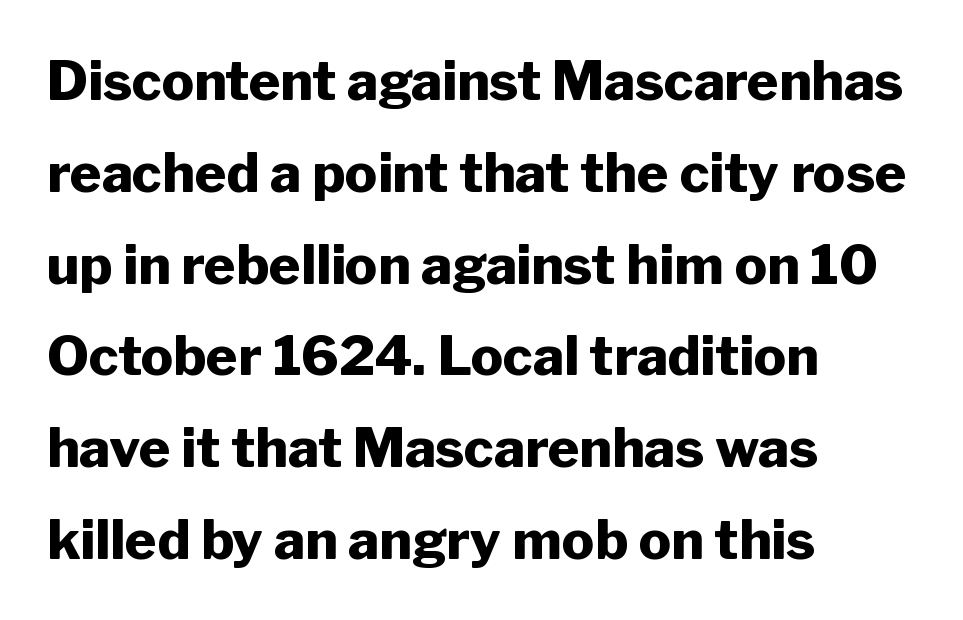
The image shows 54 px heavy sans-serif type, upright; set left-aligned, normal line spacing (1.7x), normal letter spacing, not underlined; low stroke contrast and a medium x-height.
